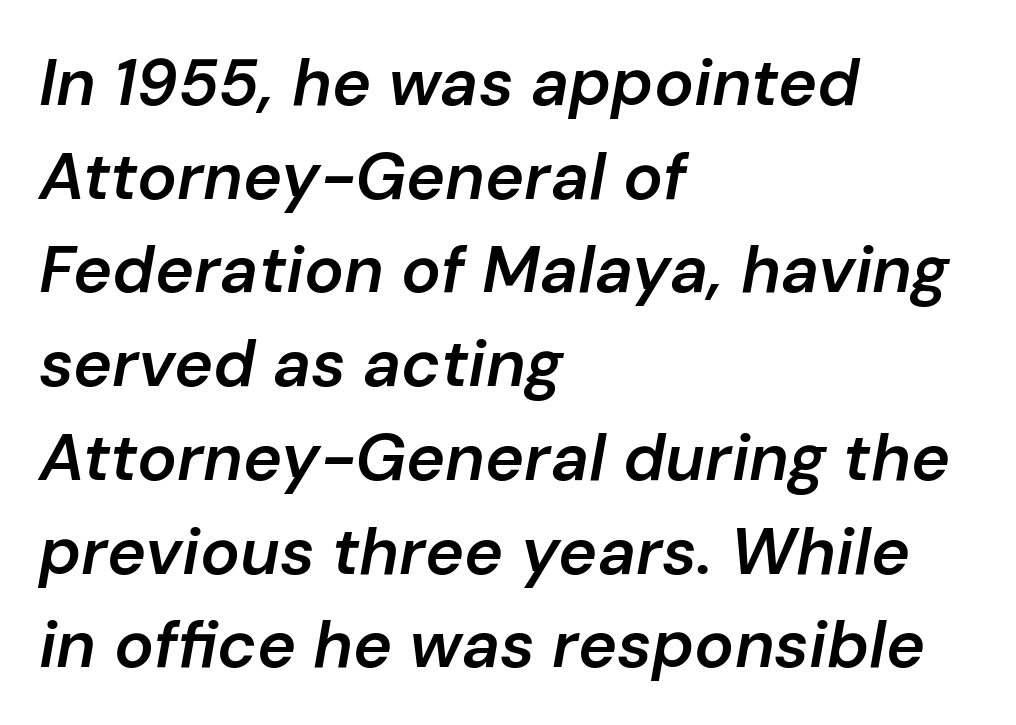
{"italic": "yes", "lean": "right", "slant_degrees": 10, "bold": "semi", "weight": "semibold", "width": "normal", "stroke_contrast": "low", "x_height": "medium", "monospaced": "no", "underline": "no", "align": "left", "line_spacing": "normal", "line_spacing_ratio": 1.42, "letter_spacing": "normal", "letter_spacing_em": 0.0, "glyph_px": 66}
